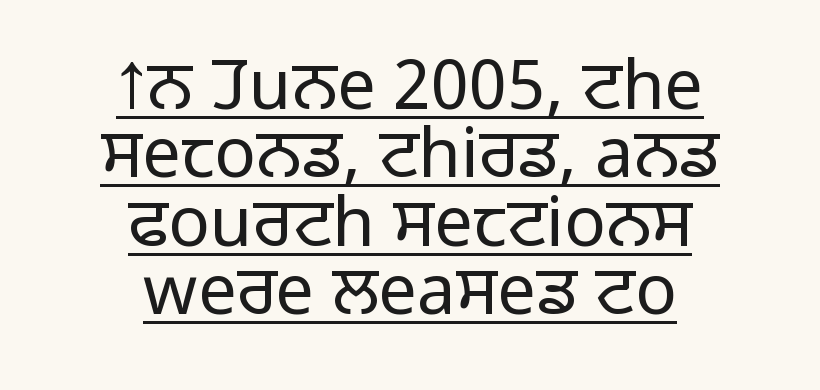
Tracking value appears to be zero — textbook default spacing. These lines are centered, leaving both edges ragged. Notice how descenders almost collide with the ascenders below — that's tight leading. Stems and bowls with no extra thickness — not bold. Rendered with straight, roman letterforms. Each letter keeps its own natural width here, so spacing adapts to shape.
